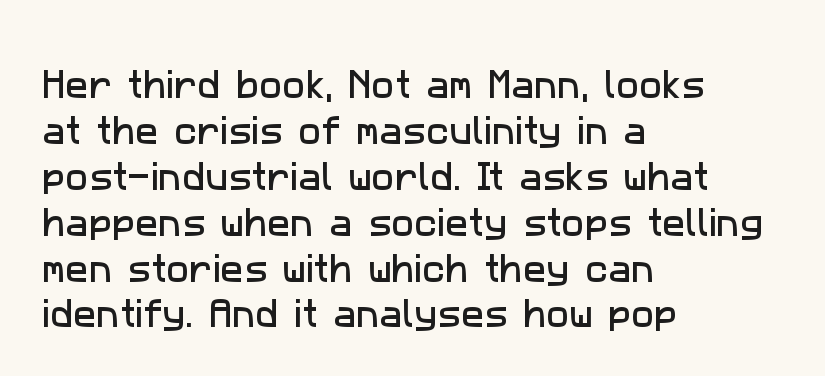
Vertically, the passage feels balanced, rows spaced as you'd expect. The rendering shows plain stroke endings on the letterforms — a sans-serif design. Is this a fixed-width face? No — the glyphs have proportional, varying widths. Alignment: flush left.
